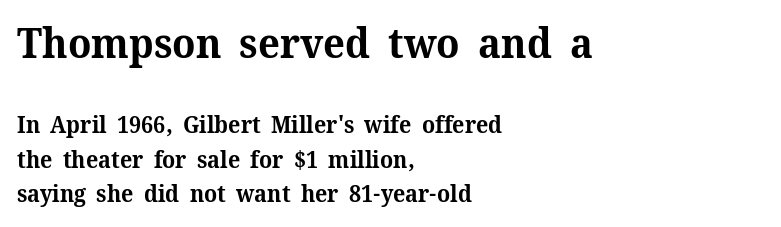
Q: Is the text bold? A: Yes.
Q: Is the text italic (slanted)? A: No, it is upright.
Q: Is the typeface a serif or a sans-serif typeface? A: Serif.
Q: Is the text underlined? A: No.
Q: How is the paragraph aligned? A: Left-aligned.
Q: Is the spacing between letters normal or unusually wide? A: Normal.
Q: Is the spacing between lines tight, normal or loose? A: Normal.
Q: Which block of text is set in a larger size, the first (top) or the second (bottom)? A: The first (top) one.
Q: Width (condensed, normal, or wide)? A: Normal.
Q: Stroke contrast? A: Medium.
Q: x-height? A: Medium.
Q: Monospaced? A: No.
